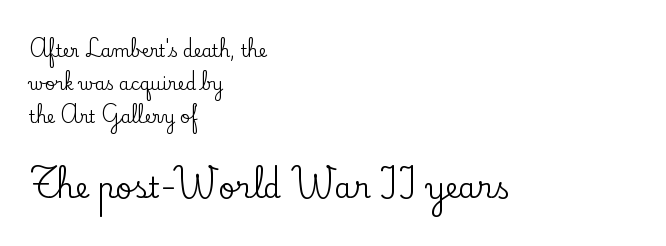
The image shows 29 px serif type, upright; set left-aligned, loose line spacing (1.93x), normal letter spacing, not underlined; the second (bottom) block is 1.71x larger; low stroke contrast and a small x-height.
